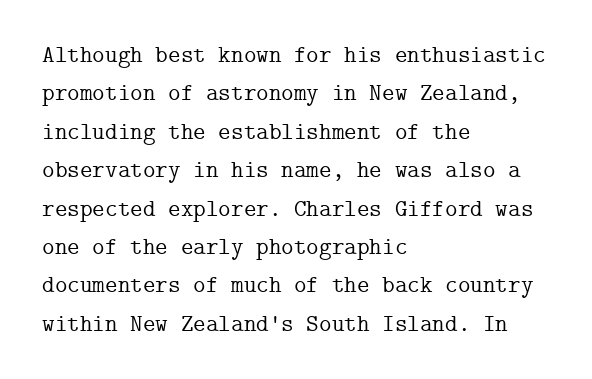
The image shows 24 px text type, upright; set left-aligned, normal line spacing (1.6x), normal letter spacing, not underlined.
